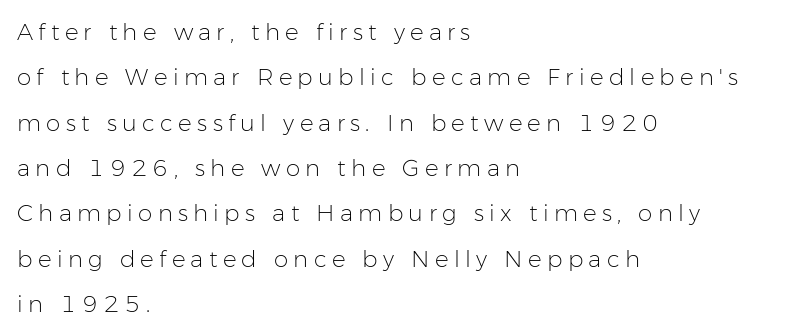
The line texture is sparse and dotted thanks to wide tracking. The words here are not underlined. Stems and bowls with no extra thickness — not bold. Summary of vertical rhythm: relaxed, with wide interline spacing.
